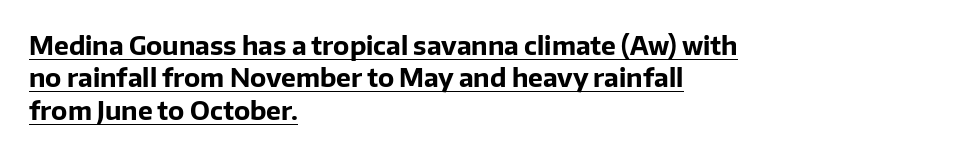
{"italic": "no", "bold": "yes", "underline": "yes", "align": "left", "line_spacing": "normal", "line_spacing_ratio": 1.3, "letter_spacing": "normal", "letter_spacing_em": 0.0, "glyph_px": 25}
